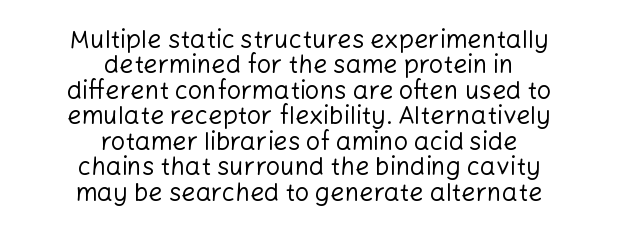
Short and long lines alike share a common midpoint. Quick note: underline off. Stem width sits at or under what a default text font uses. No italicization has been applied; the sample stays upright. Reading down the column, the eye jumps only a short way to each next line. The face used here is rendered with its standard letterfit.
